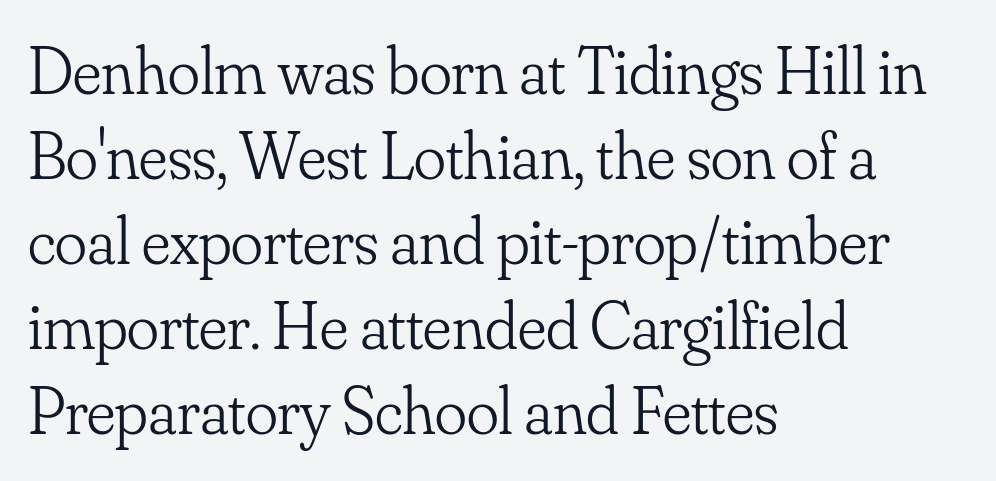
Between one letter and the next there's only the usual sliver of space. Descenders are the only things crossing below the line. This reads as an unemphasized weight, regular at the heaviest. Notice how descenders clear the ascenders below comfortably — that's standard leading.
